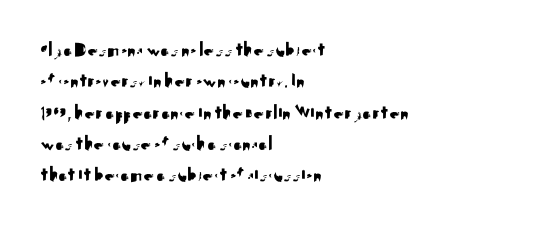
Q: Is the text italic (slanted)? A: No, it is upright.
Q: Is the text underlined? A: No.
Q: How is the paragraph aligned? A: Left-aligned.
Q: Is the spacing between letters normal or unusually wide? A: Normal.
Q: Is the spacing between lines tight, normal or loose? A: Normal.
